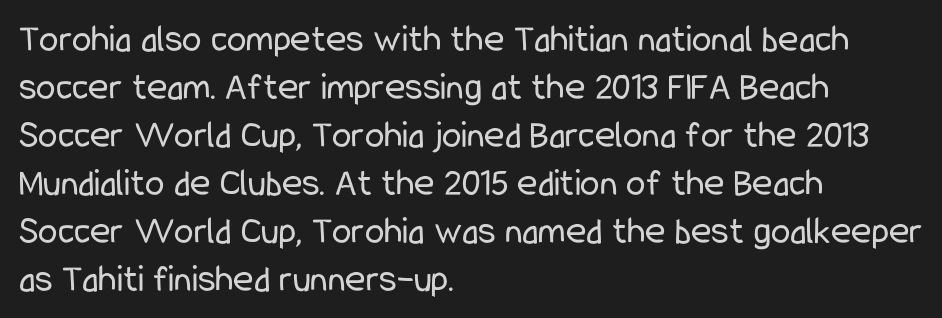
{"serif": "no", "italic": "no", "bold": "no", "weight": "regular", "width": "condensed", "stroke_contrast": "low", "x_height": "medium", "monospaced": "no", "underline": "no", "align": "left", "line_spacing_ratio": 1.23, "letter_spacing": "normal", "letter_spacing_em": 0.0, "glyph_px": 39}
